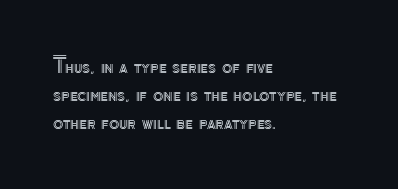
The image shows 21 px text type, upright; set left-aligned, normal line spacing (1.34x), normal letter spacing, not underlined.
